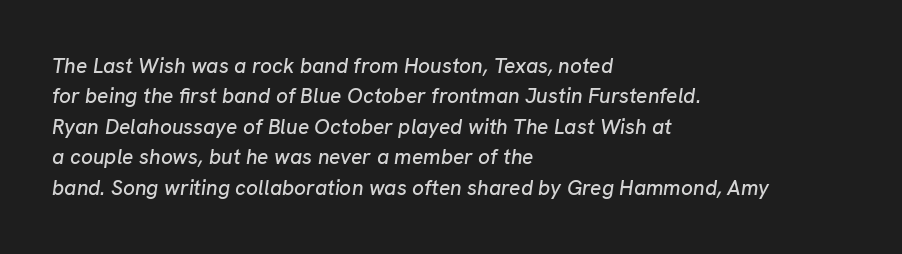
Q: Is the text italic (slanted)? A: Yes, it leans right by about 8 degrees.
Q: Is the text underlined? A: No.
Q: How is the paragraph aligned? A: Left-aligned.
Q: Is the spacing between letters normal or unusually wide? A: Normal.
Q: Is the spacing between lines tight, normal or loose? A: Normal.
